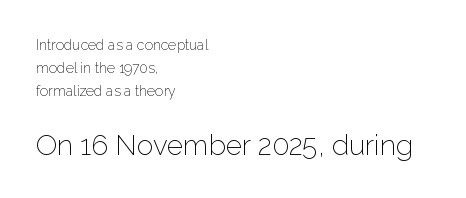
Q: Is the text bold? A: No.
Q: Is the text italic (slanted)? A: No, it is upright.
Q: Is the typeface a serif or a sans-serif typeface? A: Sans-serif.
Q: Is the text underlined? A: No.
Q: How is the paragraph aligned? A: Left-aligned.
Q: Is the spacing between letters normal or unusually wide? A: Normal.
Q: Is the spacing between lines tight, normal or loose? A: Normal.
Q: Which block of text is set in a larger size, the first (top) or the second (bottom)? A: The second (bottom) one.
Q: Width (condensed, normal, or wide)? A: Normal.
Q: Stroke contrast? A: Low.
Q: x-height? A: Medium.
Q: Monospaced? A: No.
